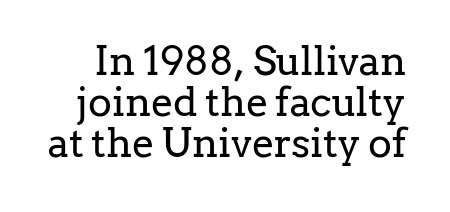
Small tapered or slab feet sit at the stroke ends, so this counts as serif. Cramped leading. A light-to-regular cut is what we see here. Words float on clear page, feet unadorned. Here the designer chose a conventional face with non-uniform glyph widths. Standard letterfit; no display-style spreading of the glyphs.
